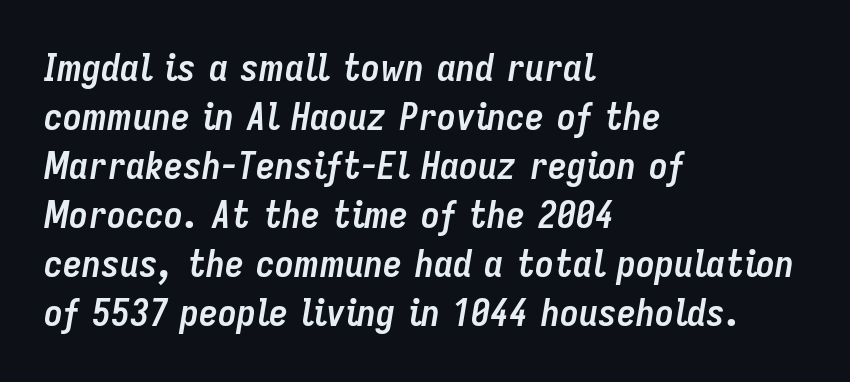
{"italic": "yes", "lean": "right", "slant_degrees": 9, "bold": "yes", "weight": "semibold", "width": "condensed", "stroke_contrast": "low", "x_height": "medium", "monospaced": "no", "underline": "no", "align": "left", "line_spacing": "normal", "line_spacing_ratio": 1.29, "letter_spacing": "normal", "letter_spacing_em": 0.0, "glyph_px": 38}
